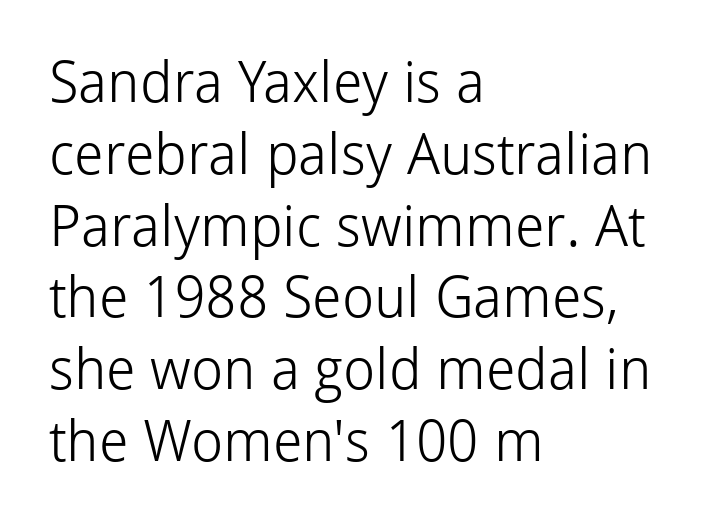
{"serif": "no", "italic": "no", "bold": "no", "weight": "light", "width": "normal", "stroke_contrast": "low", "x_height": "medium", "monospaced": "no", "underline": "no", "align": "left", "line_spacing": "normal", "line_spacing_ratio": 1.26, "letter_spacing": "normal", "letter_spacing_em": 0.0, "glyph_px": 57}
